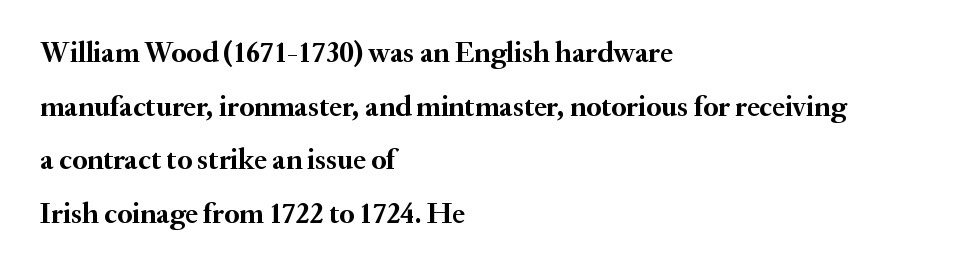
{"serif": "yes", "italic": "no", "bold": "yes", "weight": "semibold", "width": "normal", "stroke_contrast": "medium", "x_height": "small", "monospaced": "no", "underline": "no", "align": "left", "line_spacing_ratio": 1.85, "letter_spacing": "normal", "letter_spacing_em": 0.0, "glyph_px": 29}
